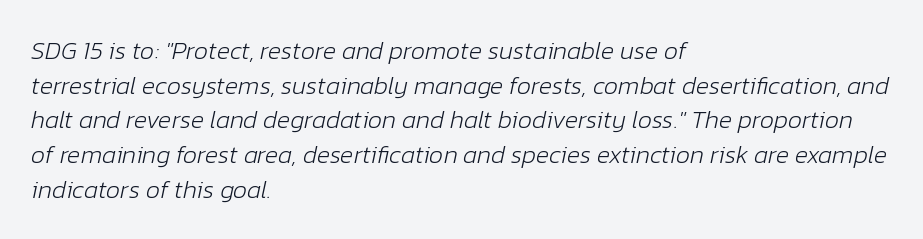
The gap between lines stays unmarked. The cut favours lightness, reaching ordinary text weight at its darkest. Look at the tracking — it's just the regular setting, nothing added. Visually the block forms a straight wall on the left and a jagged coastline on the right.
